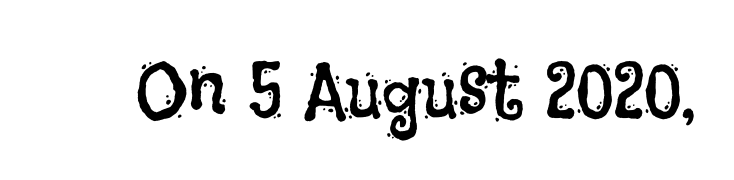
{"italic": "no", "bold": "no", "weight": "regular", "width": "condensed", "stroke_contrast": "low", "x_height": "large", "monospaced": "no", "underline": "no", "letter_spacing": "normal", "letter_spacing_em": 0.0, "glyph_px": 79}
